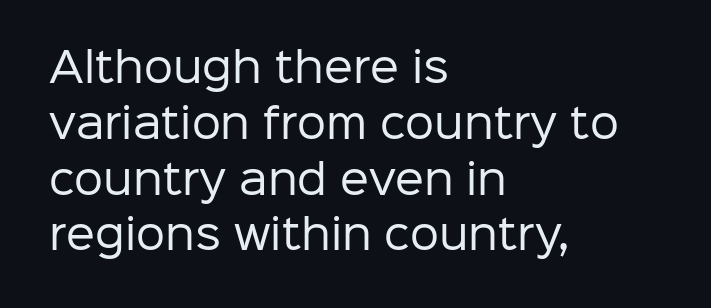
Q: Is the text bold? A: No.
Q: Is the text italic (slanted)? A: No, it is upright.
Q: Is the typeface a serif or a sans-serif typeface? A: Sans-serif.
Q: Is the text underlined? A: No.
Q: How is the paragraph aligned? A: Left-aligned.
Q: Is the spacing between letters normal or unusually wide? A: Normal.
Q: Is the spacing between lines tight, normal or loose? A: Normal.
Q: Width (condensed, normal, or wide)? A: Normal.
Q: Stroke contrast? A: Low.
Q: x-height? A: Medium.
Q: Monospaced? A: No.
